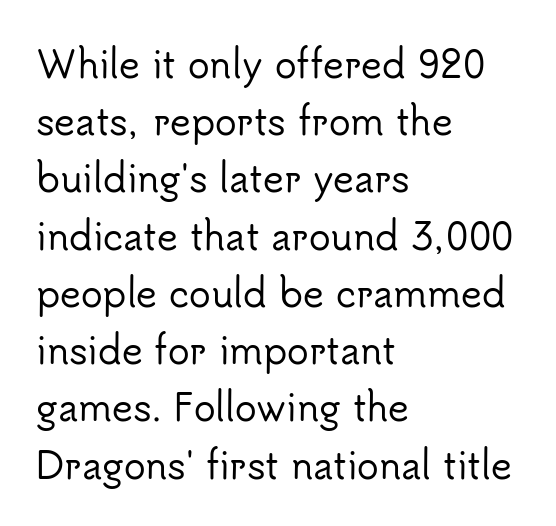
The image shows 36 px sans-serif type, upright; set left-aligned, normal line spacing (1.59x), normal letter spacing, not underlined; low stroke contrast and a small x-height.
